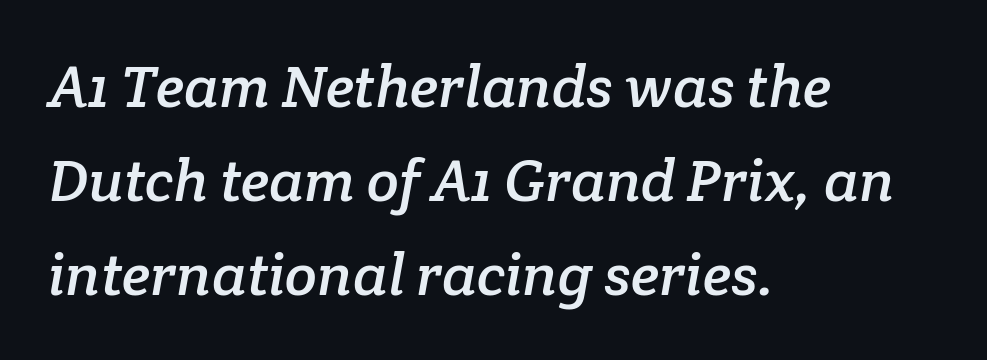
Q: Is the typeface a serif or a sans-serif typeface? A: Serif.
Q: Is the text underlined? A: No.
Q: How is the paragraph aligned? A: Left-aligned.
Q: Is the spacing between letters normal or unusually wide? A: Normal.
Q: Is the spacing between lines tight, normal or loose? A: Normal.
Q: Width (condensed, normal, or wide)? A: Normal.
Q: Stroke contrast? A: Low.
Q: x-height? A: Medium.
Q: Monospaced? A: No.
